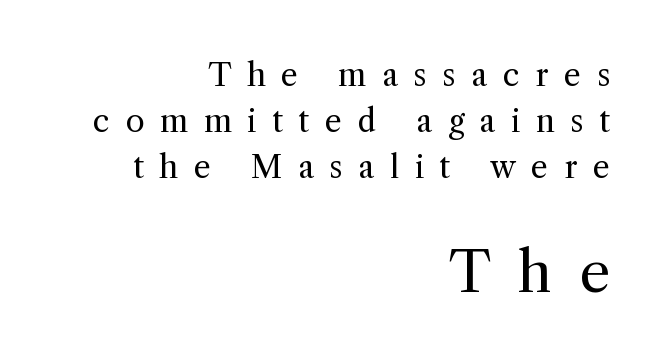
{"serif": "yes", "italic": "no", "bold": "no", "weight": "regular", "width": "normal", "x_height": "medium", "monospaced": "no", "underline": "no", "align": "right", "line_spacing": "normal", "line_spacing_ratio": 1.49, "letter_spacing": "wide", "letter_spacing_em": 0.5, "larger_block": "second", "size_ratio": 1.77, "glyph_px": 55}
